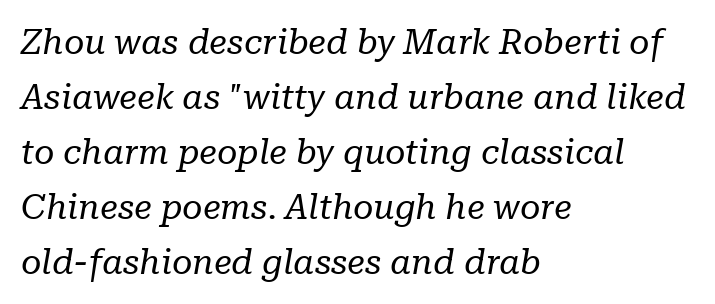
This sample uses a serif face. Layout note: lines flush left. The typeface has the unassuming heft of standard copy or less. Baseline-to-baseline distance is the conventional proportion of letter height.
